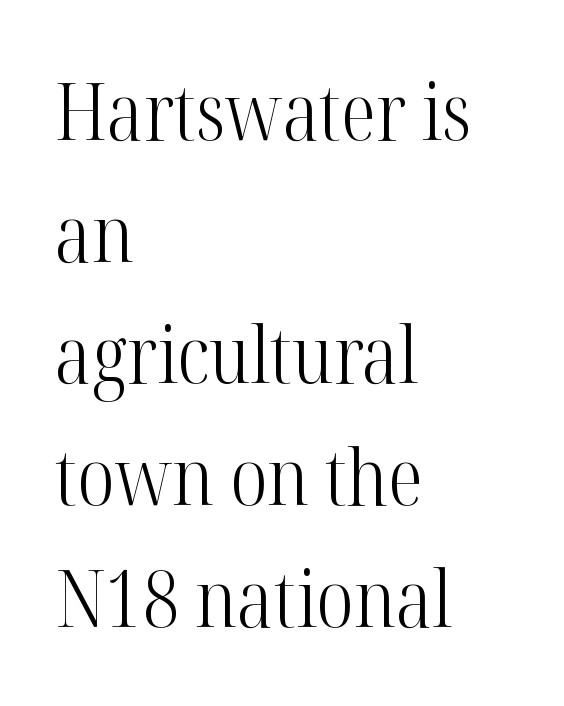
Notice how the stems are strictly vertical — no italics here. Between one letter and the next there's only the usual sliver of space. The characters display serif detailing at their extremities. This sample has the flowing, uneven cadence of proportional lettering.
